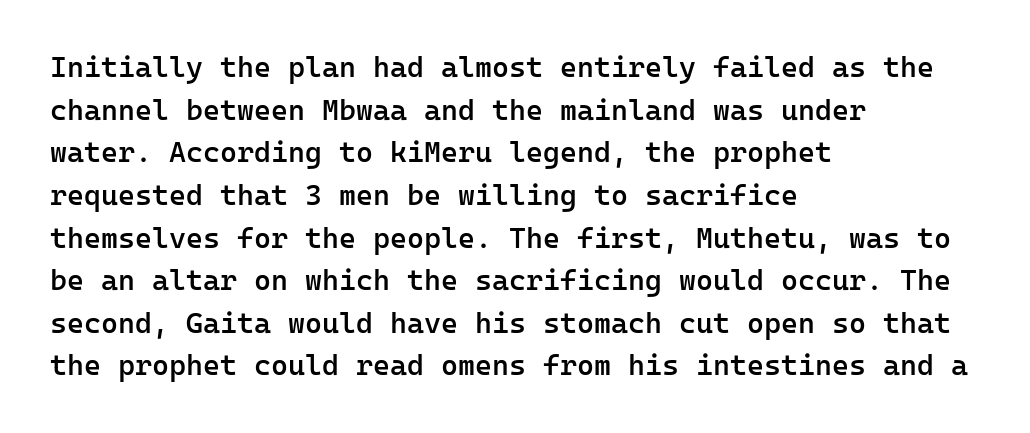
Q: Is the text bold? A: Semi-bold.
Q: Is the text italic (slanted)? A: No, it is upright.
Q: Is the typeface a serif or a sans-serif typeface? A: Sans-serif.
Q: Is the text underlined? A: No.
Q: How is the paragraph aligned? A: Left-aligned.
Q: Is the spacing between letters normal or unusually wide? A: Normal.
Q: Is the spacing between lines tight, normal or loose? A: Normal.
Q: Width (condensed, normal, or wide)? A: Normal.
Q: Stroke contrast? A: Low.
Q: x-height? A: Medium.
Q: Monospaced? A: Yes.
